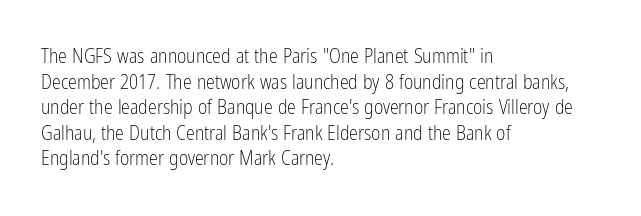
{"italic": "no", "bold": "no", "underline": "no", "align": "left", "line_spacing": "normal", "line_spacing_ratio": 1.28, "letter_spacing": "normal", "letter_spacing_em": 0.0, "glyph_px": 20}
